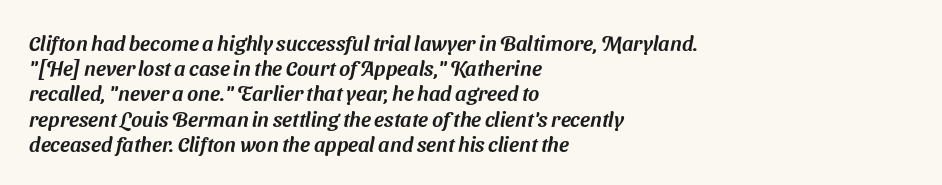
{"underline": "no", "align": "left", "line_spacing_ratio": 1.2, "letter_spacing": "normal", "letter_spacing_em": 0.0, "glyph_px": 21}
